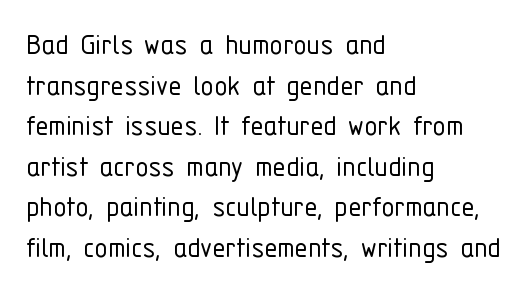
Unmarked baselines from the first word to the last. Every row of glyphs begins at an identical x-position on the left. Honestly, the letter spacing is just normal — you wouldn't notice it. Weight: in the light-to-regular range. Every stem runs plumb, perpendicular to the baseline.
